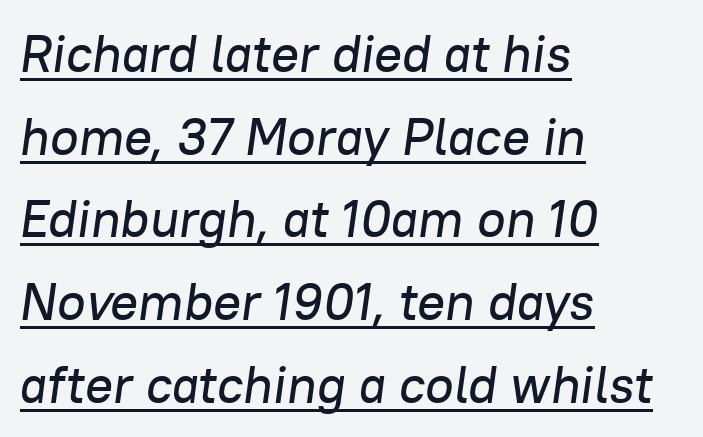
The letters advance in unequal steps, a hallmark of proportional type. Leftover space on each line is placed entirely after the last word. There's an unmistakable incline to the writing here. Regarding leading, the lines here are spaced in the standard way.
